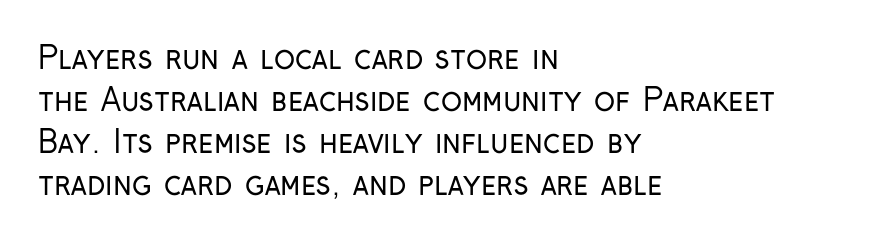
Line spacing here is normal. Is the type heavy? It reads as light-to-regular instead. The foot of each line stays bare and open. The lettering holds an erect, upright posture throughout. Each line starts at the same left margin while the right side varies.
